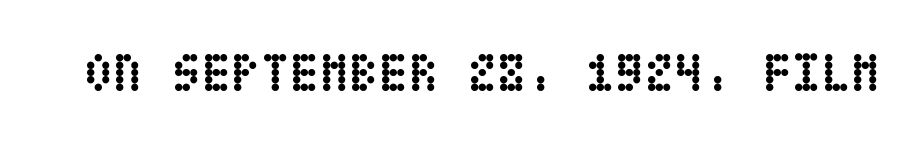
Q: Is the text bold? A: Yes.
Q: Is the text italic (slanted)? A: No, it is upright.
Q: Is the text underlined? A: No.
Q: Is the spacing between letters normal or unusually wide? A: Normal.
Q: Width (condensed, normal, or wide)? A: Condensed.
Q: Stroke contrast? A: Low.
Q: x-height? A: Large.
